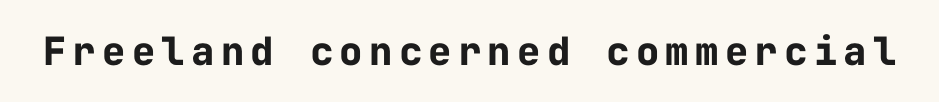
The image shows 39 px bold sans-serif type, upright, monospaced; set not underlined; low stroke contrast and a medium x-height.
